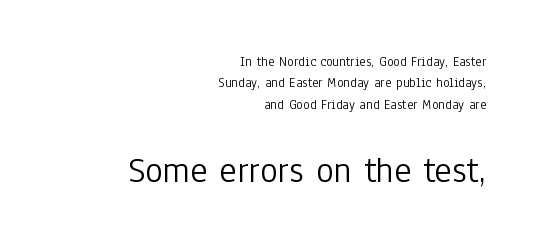
Q: Is the text bold? A: No.
Q: Is the text italic (slanted)? A: No, it is upright.
Q: Is the typeface a serif or a sans-serif typeface? A: Sans-serif.
Q: Is the text underlined? A: No.
Q: How is the paragraph aligned? A: Right-aligned.
Q: Is the spacing between letters normal or unusually wide? A: Normal.
Q: Is the spacing between lines tight, normal or loose? A: Normal.
Q: Which block of text is set in a larger size, the first (top) or the second (bottom)? A: The second (bottom) one.
Q: Width (condensed, normal, or wide)? A: Condensed.
Q: Stroke contrast? A: Low.
Q: x-height? A: Medium.
Q: Monospaced? A: No.
